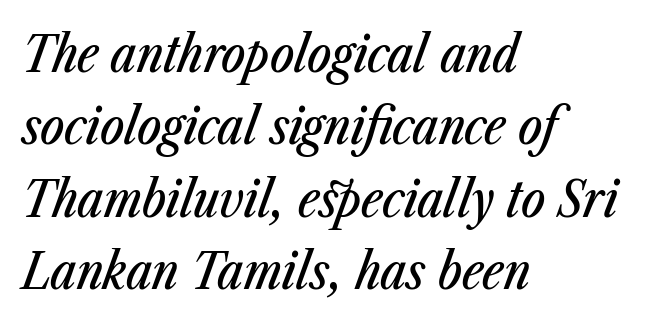
{"italic": "yes", "lean": "right", "slant_degrees": 23, "width": "condensed", "stroke_contrast": "low", "x_height": "medium", "monospaced": "no", "underline": "no", "align": "left", "line_spacing": "normal", "line_spacing_ratio": 1.42, "letter_spacing": "normal", "letter_spacing_em": 0.0, "glyph_px": 51}
